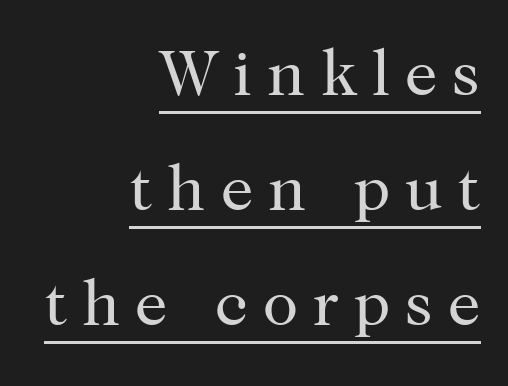
The image shows 65 px regular-weight serif type, upright; set right-aligned, line spacing 1.77x, unusually wide letter spacing (+0.23 em), underlined; high stroke contrast and a medium x-height.
